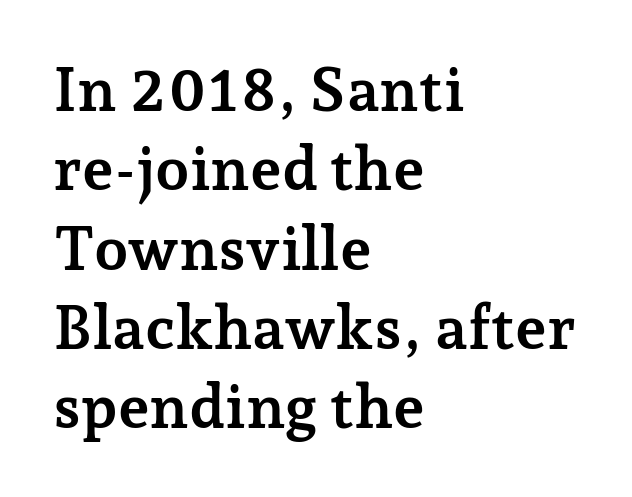
Q: Is the text bold? A: Yes.
Q: Is the text italic (slanted)? A: No, it is upright.
Q: Is the typeface a serif or a sans-serif typeface? A: Serif.
Q: Is the text underlined? A: No.
Q: How is the paragraph aligned? A: Left-aligned.
Q: Is the spacing between letters normal or unusually wide? A: Normal.
Q: Is the spacing between lines tight, normal or loose? A: Normal.
Q: Width (condensed, normal, or wide)? A: Normal.
Q: Stroke contrast? A: Low.
Q: x-height? A: Medium.
Q: Monospaced? A: No.
